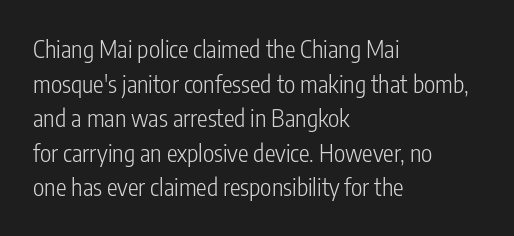
{"italic": "no", "bold": "no", "underline": "no", "align": "left", "line_spacing": "normal", "line_spacing_ratio": 1.44, "letter_spacing": "normal", "letter_spacing_em": 0.0, "glyph_px": 24}
